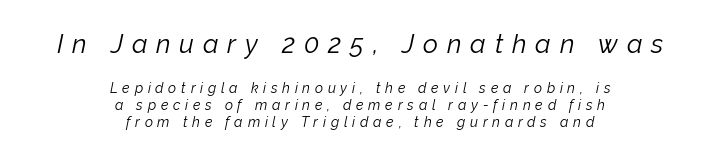
{"italic": "yes", "lean": "right", "slant_degrees": 12, "bold": "no", "underline": "no", "align": "center", "line_spacing_ratio": 1.18, "letter_spacing": "wide", "letter_spacing_em": 0.34, "larger_block": "first", "size_ratio": 1.86, "glyph_px": 26}
